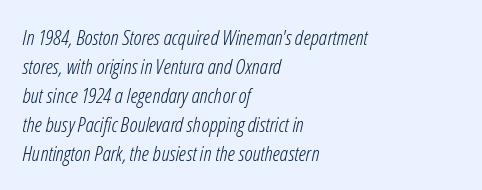
The space between consecutive lines is moderate. The space directly below the letters is spotless. The lettering tilts uniformly, giving the passage an italic look. Spacing between characters is what you'd get straight out of the box.
